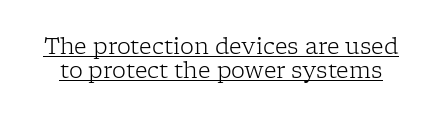
{"italic": "no", "bold": "no", "underline": "yes", "line_spacing": "tight", "line_spacing_ratio": 1.1, "letter_spacing": "normal", "letter_spacing_em": 0.0, "glyph_px": 22}
